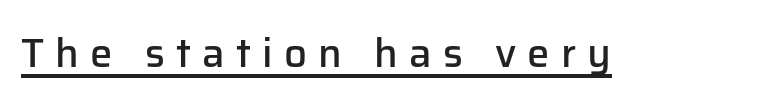
The image shows 40 px semibold sans-serif type, upright; set unusually wide letter spacing (+0.28 em), underlined; low stroke contrast and a medium x-height.
